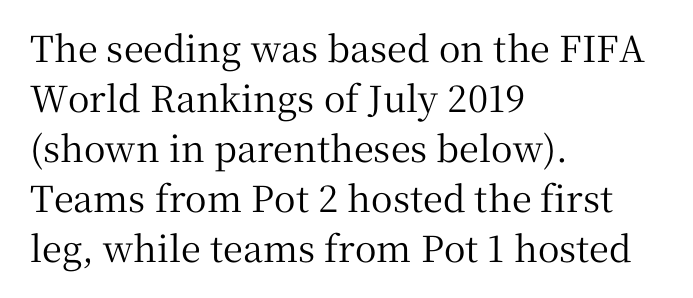
The image shows 36 px serif type, upright; set left-aligned, normal line spacing (1.39x), normal letter spacing, not underlined; medium stroke contrast and a medium x-height.
